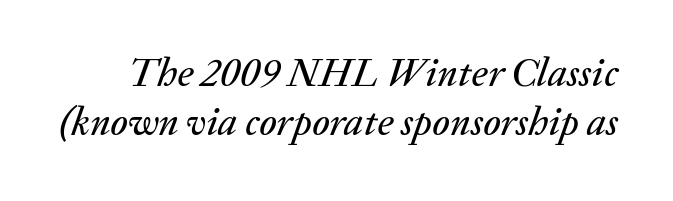
{"italic": "yes", "lean": "right", "slant_degrees": 20, "width": "normal", "stroke_contrast": "medium", "x_height": "medium", "monospaced": "no", "underline": "no", "line_spacing_ratio": 1.23, "letter_spacing": "normal", "letter_spacing_em": 0.0, "glyph_px": 40}
